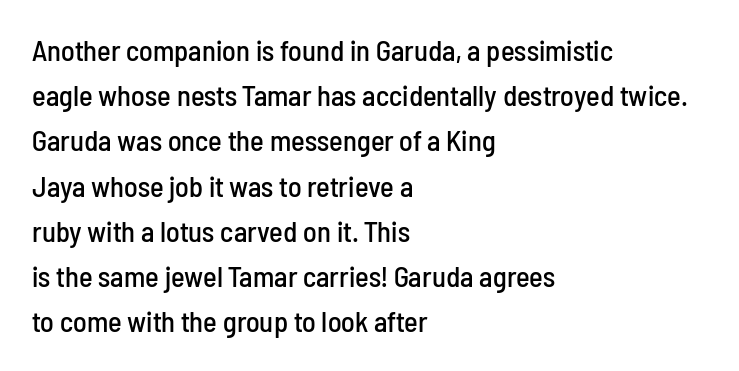
Q: Is the text italic (slanted)? A: No, it is upright.
Q: Is the typeface a serif or a sans-serif typeface? A: Sans-serif.
Q: Is the text underlined? A: No.
Q: How is the paragraph aligned? A: Left-aligned.
Q: Is the spacing between letters normal or unusually wide? A: Normal.
Q: Is the spacing between lines tight, normal or loose? A: Normal.
Q: Width (condensed, normal, or wide)? A: Condensed.
Q: Stroke contrast? A: Low.
Q: x-height? A: Medium.
Q: Monospaced? A: No.
